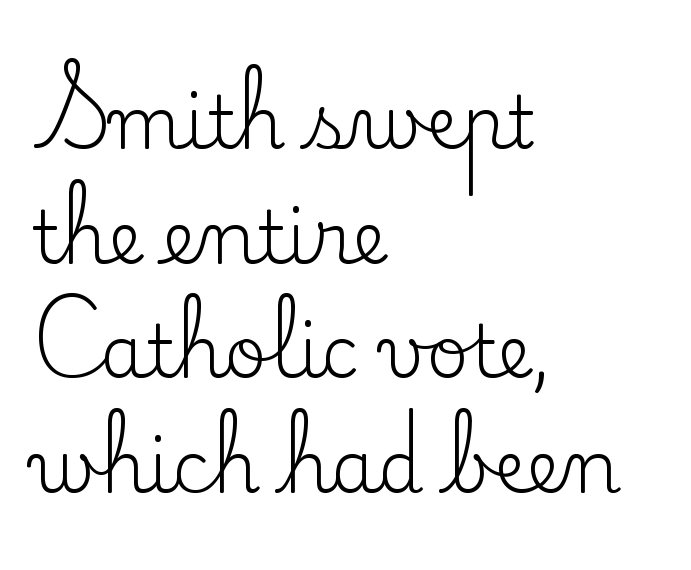
{"italic": "no", "bold": "no", "weight": "regular", "width": "normal", "stroke_contrast": "low", "x_height": "small", "monospaced": "no", "underline": "no", "align": "left", "line_spacing": "normal", "line_spacing_ratio": 1.57, "letter_spacing": "normal", "letter_spacing_em": 0.0, "glyph_px": 73}
